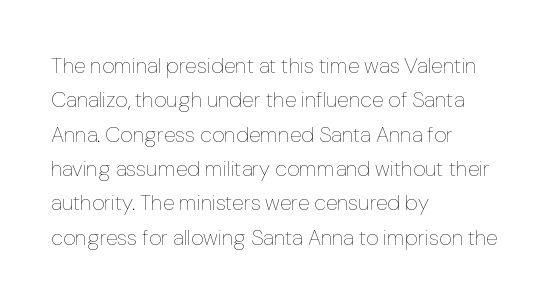
{"italic": "no", "bold": "no", "underline": "no", "align": "left", "line_spacing": "normal", "line_spacing_ratio": 1.56, "letter_spacing": "normal", "letter_spacing_em": 0.0, "glyph_px": 22}
